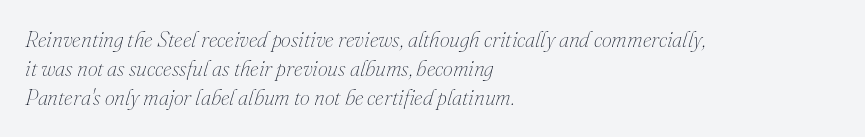
Leftover space on each line is placed entirely after the last word. The foot of each line stays bare and open. Standard letterfit; no display-style spreading of the glyphs. Tall strokes in this sample are angled rather than plumb.
